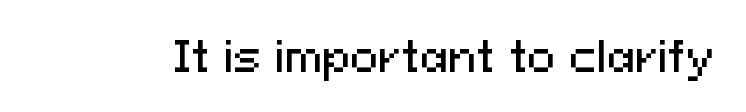
{"serif": "no", "italic": "no", "width": "normal", "stroke_contrast": "medium", "x_height": "medium", "monospaced": "no", "underline": "no", "letter_spacing": "normal", "letter_spacing_em": 0.0, "glyph_px": 42}
